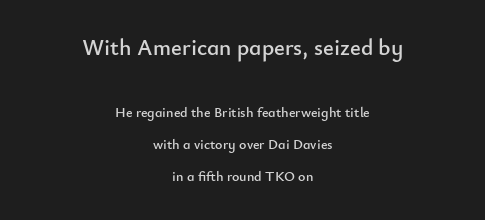
Compared with a flush-left layout, this one balances lines on the center instead. In terms of letterspacing, this is plain default setting. This is roman type, the default non-slanted kind. You could fit nearly another row in the gap between these rows. The earlier block is typeset at a bigger size than the later block.
